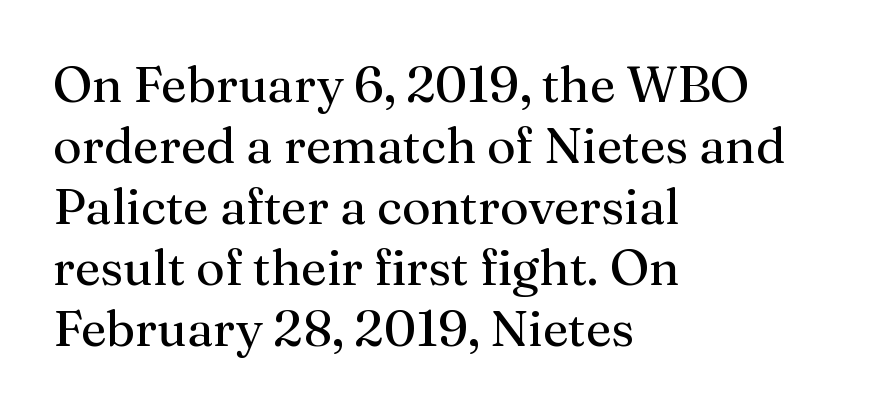
Q: Is the text bold? A: No.
Q: Is the text italic (slanted)? A: No, it is upright.
Q: Is the typeface a serif or a sans-serif typeface? A: Serif.
Q: Is the text underlined? A: No.
Q: How is the paragraph aligned? A: Left-aligned.
Q: Is the spacing between letters normal or unusually wide? A: Normal.
Q: Width (condensed, normal, or wide)? A: Normal.
Q: Stroke contrast? A: Medium.
Q: x-height? A: Medium.
Q: Monospaced? A: No.
